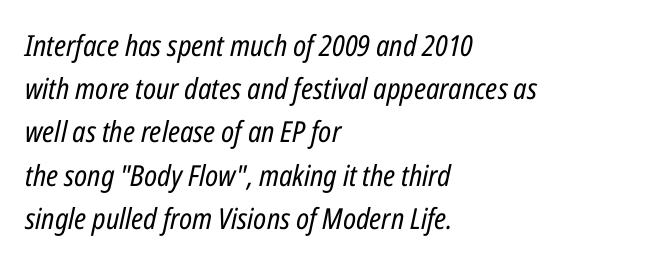
The image shows 29 px regular-weight, condensed type, italic (leaning right); set left-aligned, normal line spacing (1.49x), normal letter spacing, not underlined; low stroke contrast and a medium x-height.
